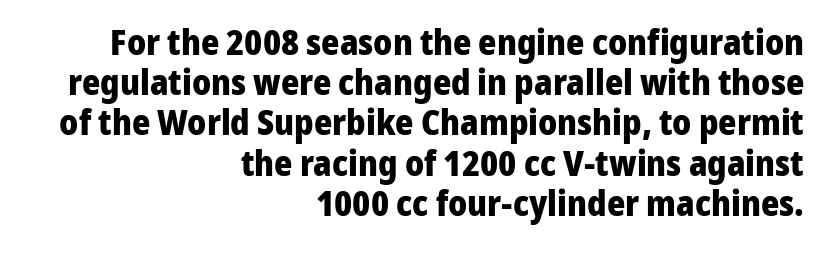
In terms of letterspacing, this is plain default setting. The typography opts for an upright posture over an oblique one. Strong, thick strokes mark this as bold type. Line ends are locked; line starts wander. Descenders are the only things crossing below the line. The passage shown stacks its lines with hardly any gap.
